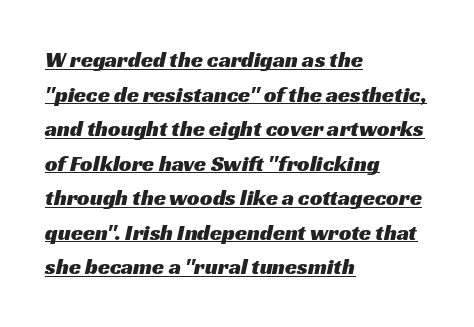
The image shows 22 px text type; set left-aligned, normal line spacing (1.57x), normal letter spacing, underlined.
